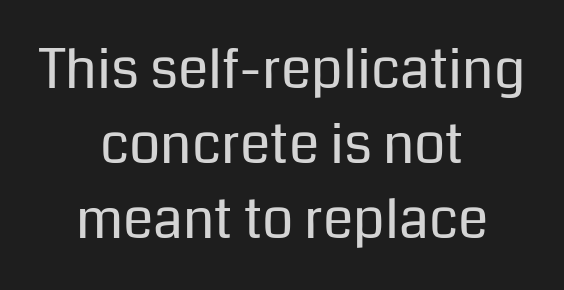
{"serif": "no", "italic": "no", "bold": "no", "weight": "regular", "width": "normal", "stroke_contrast": "low", "x_height": "medium", "monospaced": "no", "underline": "no", "align": "center", "line_spacing": "normal", "line_spacing_ratio": 1.36, "letter_spacing": "normal", "letter_spacing_em": 0.0, "glyph_px": 55}
